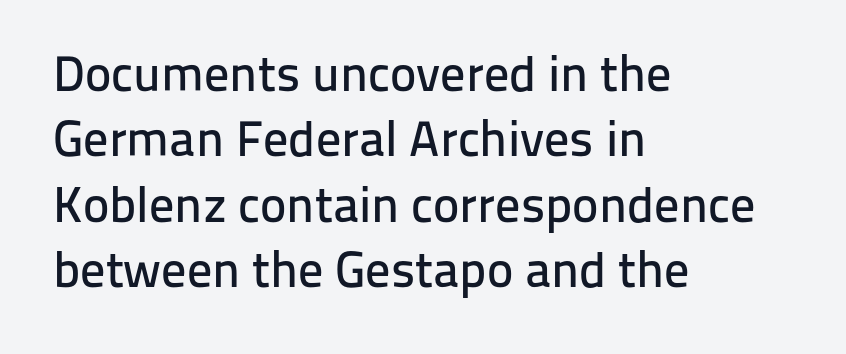
In terms of leading, this rendering sits right in the middle. Font category for this specimen: sans-serif. Descenders hang freely into open space. Tall strokes in this sample are plumb rather than angled.
